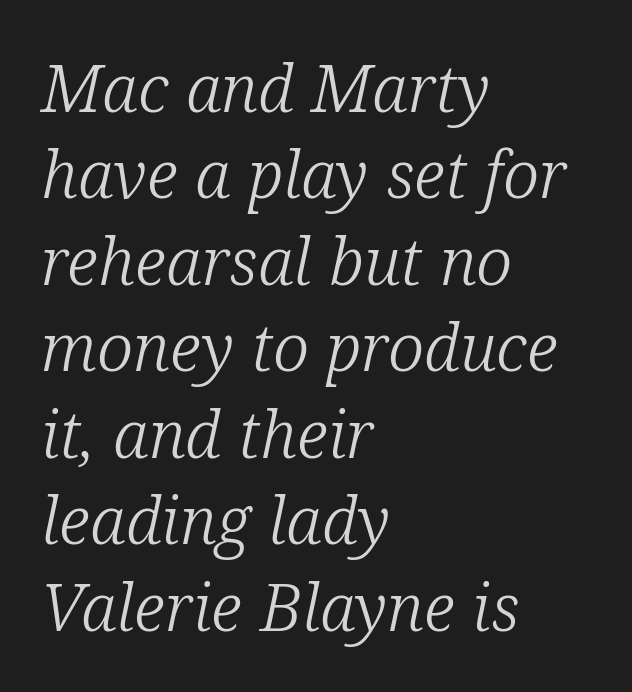
Italic? Definitely — the glyphs are oblique. The lines in this sample share a left origin and differ only in where they stop. Proportional: the letters do not fall into vertical columns. Weight: in the light-to-regular range.
